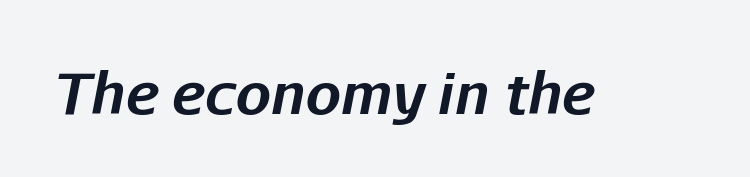
Q: Is the text bold? A: Yes.
Q: Is the text italic (slanted)? A: Yes, it leans right by about 11 degrees.
Q: Is the text underlined? A: No.
Q: Is the spacing between letters normal or unusually wide? A: Normal.
Q: Width (condensed, normal, or wide)? A: Normal.
Q: Stroke contrast? A: Low.
Q: x-height? A: Medium.
Q: Monospaced? A: No.
